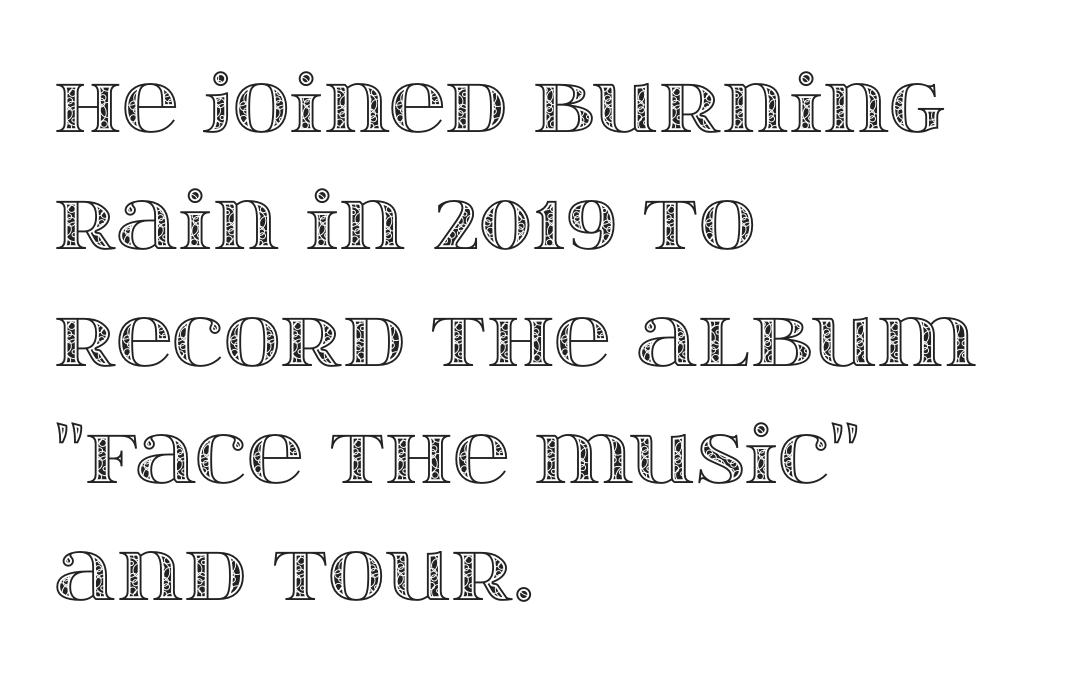
{"italic": "no", "width": "wide", "x_height": "large", "monospaced": "no", "underline": "no", "align": "left", "line_spacing": "normal", "line_spacing_ratio": 1.48, "letter_spacing": "normal", "letter_spacing_em": 0.0, "glyph_px": 79}
